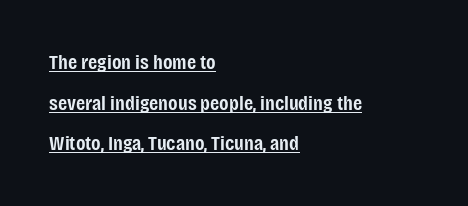
Inter-character spacing is left at the font's built-in metrics. Descenders here cross a horizontal rule under the line. The lines are quadded left. A semibold gives these letters moderate extra thickness, short of bold. How would I describe the line gaps? Wide and relaxed.
